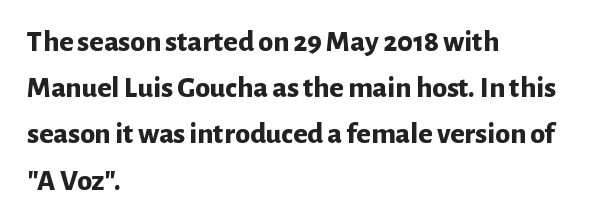
{"serif": "no", "italic": "no", "bold": "yes", "weight": "bold", "width": "normal", "stroke_contrast": "low", "x_height": "medium", "monospaced": "no", "underline": "no", "align": "left", "line_spacing": "normal", "line_spacing_ratio": 1.54, "letter_spacing": "normal", "letter_spacing_em": 0.0, "glyph_px": 30}
